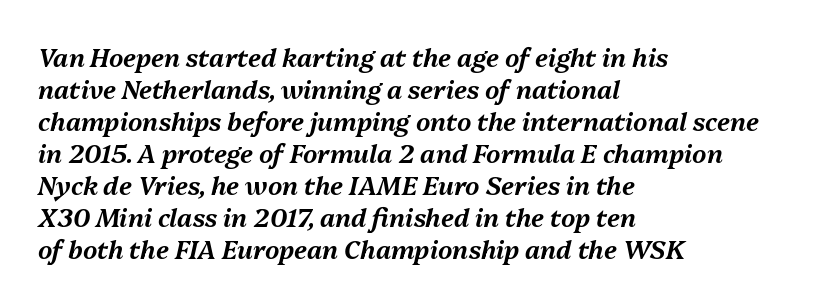
The image shows 25 px text type, italic (leaning right); set left-aligned, normal line spacing (1.28x), normal letter spacing, not underlined.
